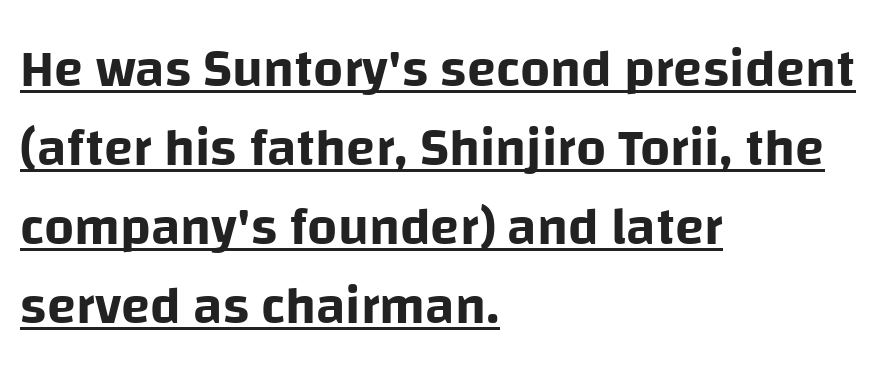
The image shows 53 px sans-serif type, upright; set left-aligned, normal line spacing (1.49x), normal letter spacing, underlined; low stroke contrast and a large x-height.
